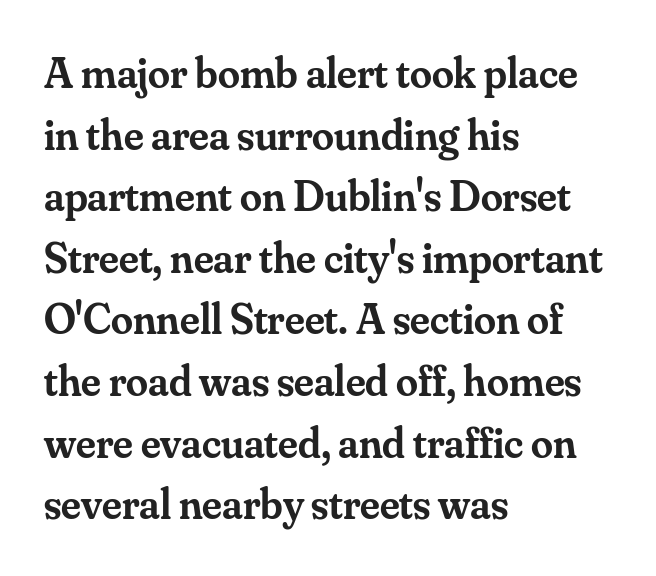
The image shows 44 px semibold serif type, upright; set left-aligned, normal line spacing (1.4x), normal letter spacing, not underlined; medium stroke contrast and a small x-height.
